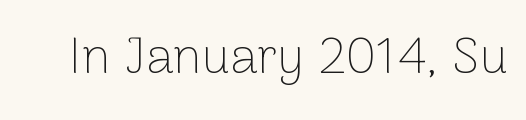
Q: Is the text bold? A: No.
Q: Is the text italic (slanted)? A: No, it is upright.
Q: Is the typeface a serif or a sans-serif typeface? A: Sans-serif.
Q: Is the text underlined? A: No.
Q: Is the spacing between letters normal or unusually wide? A: Normal.
Q: Width (condensed, normal, or wide)? A: Normal.
Q: Stroke contrast? A: Low.
Q: x-height? A: Medium.
Q: Monospaced? A: No.
